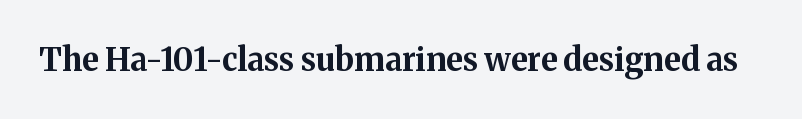
The glyphs in this specimen are seriffed. The letters sit at their default tracking, neither squeezed nor spread. A bare baseline throughout the passage. The letters advance in unequal steps, a hallmark of proportional type.
